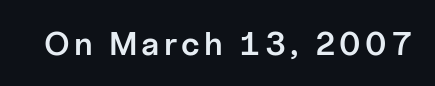
Spacing verdict: proportional, widths tailored to each character. Posture: vertical. The zone under the glyphs is completely vacant. Compared with an ordinary text face, these strokes are moderately heavier — a semibold. Nope, no serifs anywhere on these letters.
